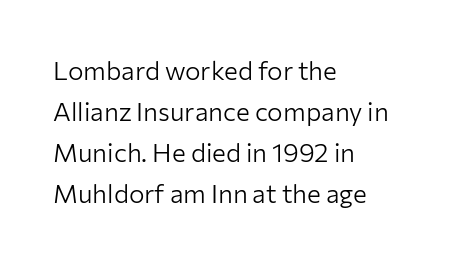
The words here are not underlined. Unbolded letterforms with no extra heft. Quick note: interline space is typical. These lines stack with their left ends in a neat column. Ordinary non-slanted type is in use. Here the glyphs are tracked normally, forming tight word shapes.
